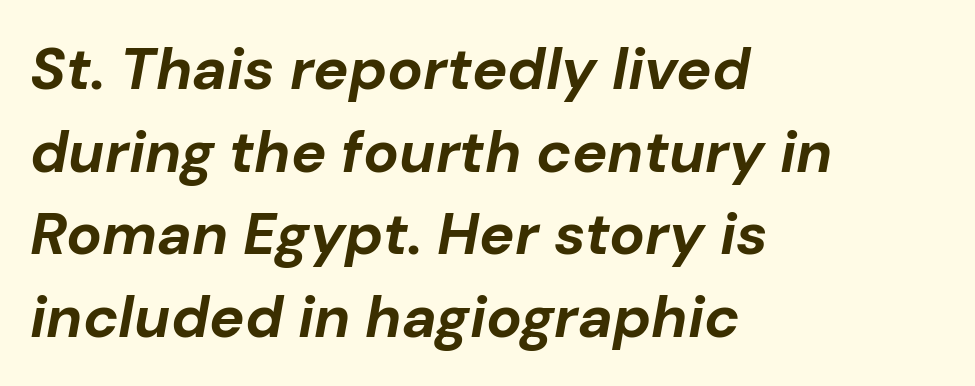
Style check: oblique. Weight: bold. Compared with a centered layout, this one pins lines to the left instead. The string is rendered with underlining switched off. This sample has the flowing, uneven cadence of proportional lettering. Leading matches the norm, producing a regular column.
